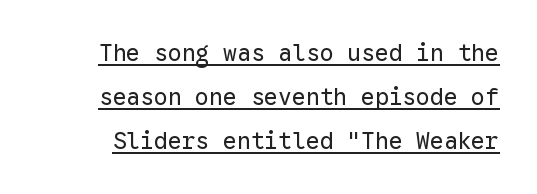
One glance says open: line gaps are wider than usual. Observe the ordinary spacing: letters are neighbours, not strangers. A continuous stroke trails under the words, as in a hyperlink. Posture: straight, roman, zero tilt.
